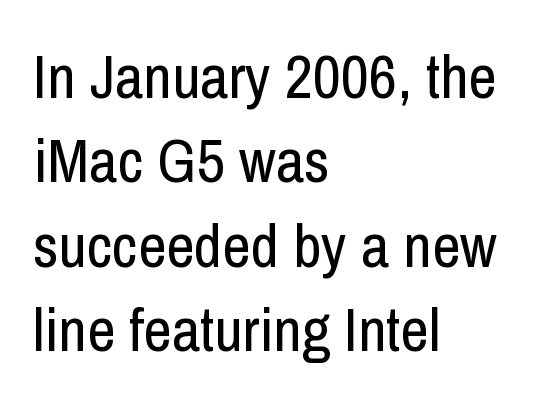
This is roman type, the default non-slanted kind. Spacing between characters is what you'd get straight out of the box. Just letters on the line, the space beneath them empty. A student would call this left alignment; a typographer would say flush left, rag right. Regarding leading, the lines here are spaced in the standard way.
